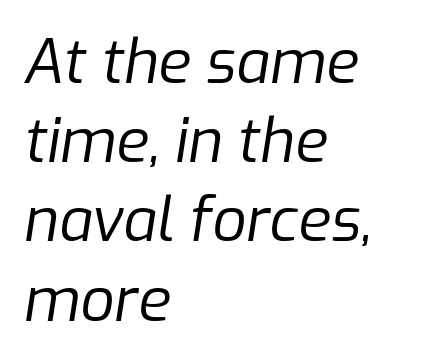
{"italic": "yes", "lean": "right", "slant_degrees": 9, "bold": "no", "weight": "regular", "width": "normal", "stroke_contrast": "low", "x_height": "medium", "monospaced": "no", "underline": "no", "align": "left", "line_spacing": "normal", "line_spacing_ratio": 1.32, "letter_spacing": "normal", "letter_spacing_em": 0.0, "glyph_px": 60}
